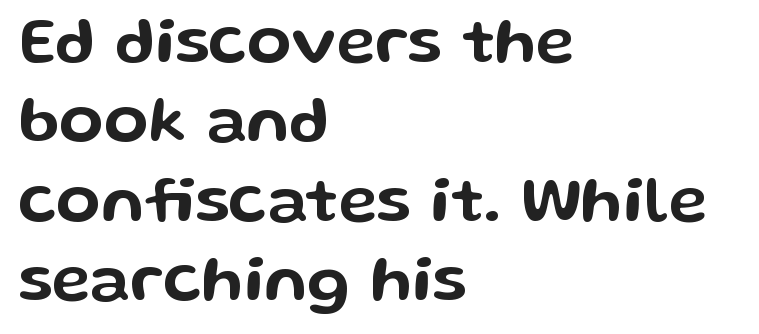
{"serif": "no", "italic": "no", "width": "wide", "stroke_contrast": "low", "x_height": "medium", "monospaced": "no", "underline": "no", "align": "left", "line_spacing_ratio": 1.22, "letter_spacing": "normal", "letter_spacing_em": 0.0, "glyph_px": 65}
